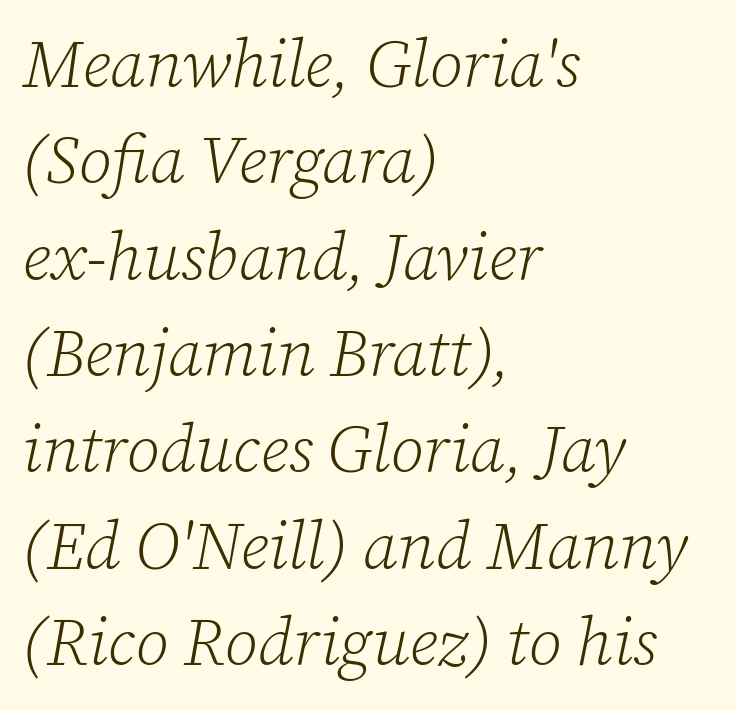
{"serif": "yes", "italic": "yes", "lean": "right", "slant_degrees": 12, "bold": "no", "weight": "light", "width": "normal", "stroke_contrast": "low", "x_height": "medium", "monospaced": "no", "underline": "no", "align": "left", "line_spacing": "normal", "line_spacing_ratio": 1.46, "letter_spacing": "normal", "letter_spacing_em": 0.0, "glyph_px": 66}
